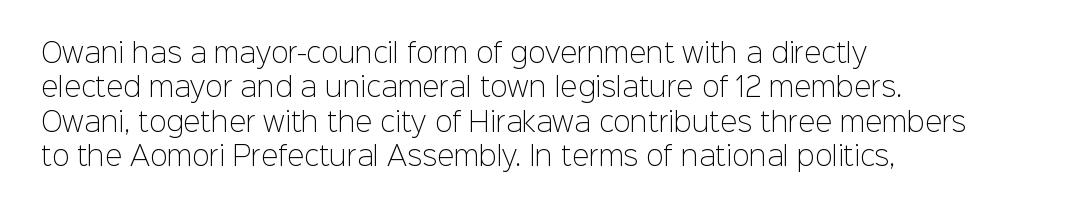
{"italic": "no", "bold": "no", "underline": "no", "align": "left", "line_spacing": "normal", "line_spacing_ratio": 1.32, "letter_spacing": "normal", "letter_spacing_em": 0.0, "glyph_px": 26}
